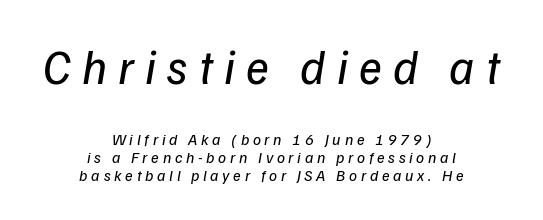
Q: Is the text bold? A: No.
Q: Is the typeface a serif or a sans-serif typeface? A: Sans-serif.
Q: Is the text underlined? A: No.
Q: How is the paragraph aligned? A: Centered.
Q: Is the spacing between letters normal or unusually wide? A: Unusually wide.
Q: Is the spacing between lines tight, normal or loose? A: Tight.
Q: Which block of text is set in a larger size, the first (top) or the second (bottom)? A: The first (top) one.
Q: Width (condensed, normal, or wide)? A: Normal.
Q: Stroke contrast? A: Low.
Q: x-height? A: Medium.
Q: Monospaced? A: No.
